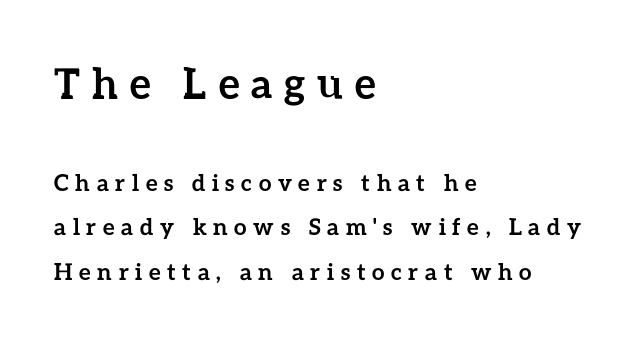
The image shows 41 px semibold type, upright; set left-aligned, loose line spacing (1.93x), unusually wide letter spacing (+0.29 em), not underlined; the first (top) block is 1.78x larger; low stroke contrast and a medium x-height.
